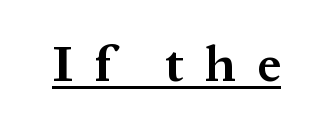
Notice how a bar underscores the lettering throughout. Regarding serifs, this sample has them. The letters stand straight up with perfectly vertical stems. Here the glyphs are tracked loosely, breaking word shapes into spaced letters. The rendering uses natural spacing where letterforms have individual widths. Summary of weight: heavy, a full bold.
